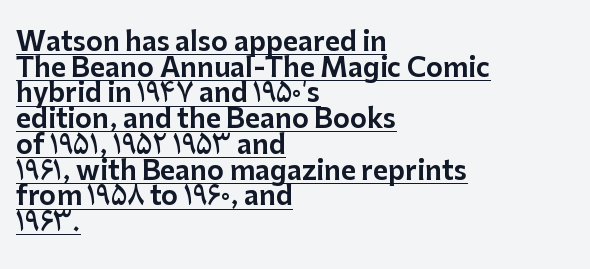
Q: Is the text italic (slanted)? A: No, it is upright.
Q: Is the text underlined? A: Yes.
Q: How is the paragraph aligned? A: Left-aligned.
Q: Is the spacing between letters normal or unusually wide? A: Normal.
Q: Is the spacing between lines tight, normal or loose? A: Tight.
